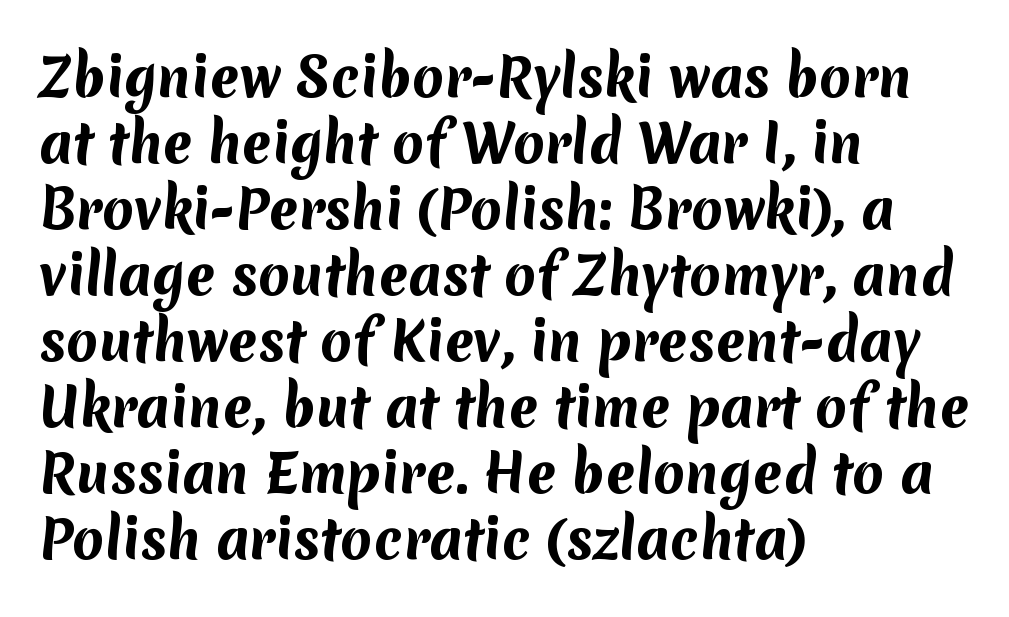
{"serif": "no", "bold": "yes", "weight": "bold", "width": "normal", "stroke_contrast": "medium", "x_height": "medium", "monospaced": "no", "underline": "no", "align": "left", "line_spacing": "normal", "line_spacing_ratio": 1.27, "letter_spacing": "normal", "letter_spacing_em": 0.0, "glyph_px": 52}
